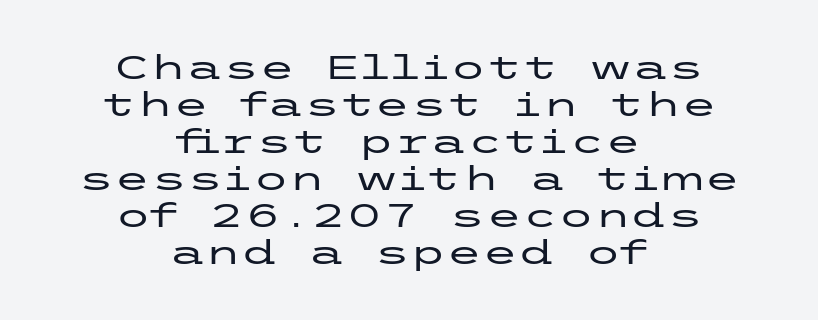
Q: Is the text italic (slanted)? A: No, it is upright.
Q: Is the typeface a serif or a sans-serif typeface? A: Sans-serif.
Q: Is the text underlined? A: No.
Q: How is the paragraph aligned? A: Centered.
Q: Is the spacing between letters normal or unusually wide? A: Normal.
Q: Is the spacing between lines tight, normal or loose? A: Tight.
Q: Width (condensed, normal, or wide)? A: Wide.
Q: Stroke contrast? A: Low.
Q: x-height? A: Medium.
